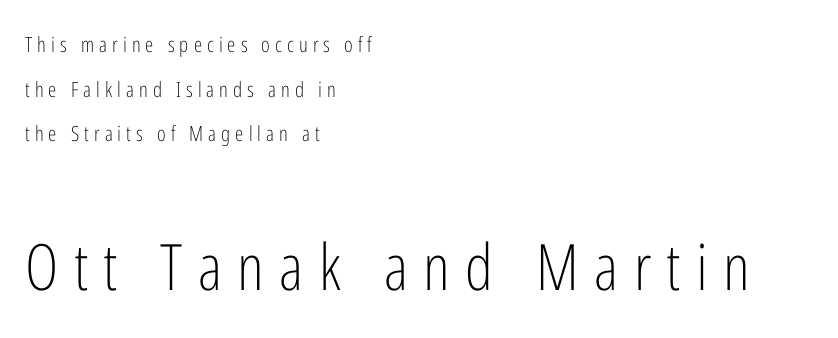
The image shows 64 px light, condensed sans-serif type, upright; set left-aligned, loose line spacing (2.12x), unusually wide letter spacing (+0.24 em), not underlined; the second (bottom) block is 3.05x larger; low stroke contrast and a medium x-height.
